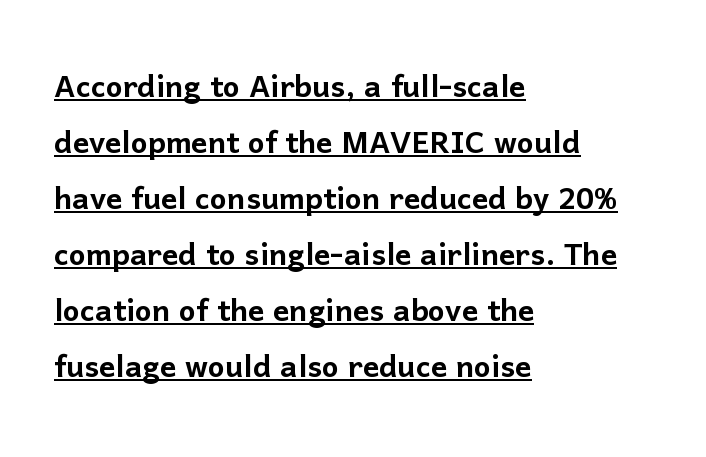
The image shows 40 px sans-serif type, upright; set left-aligned, normal line spacing (1.4x), normal letter spacing, underlined; low stroke contrast and a medium x-height.
